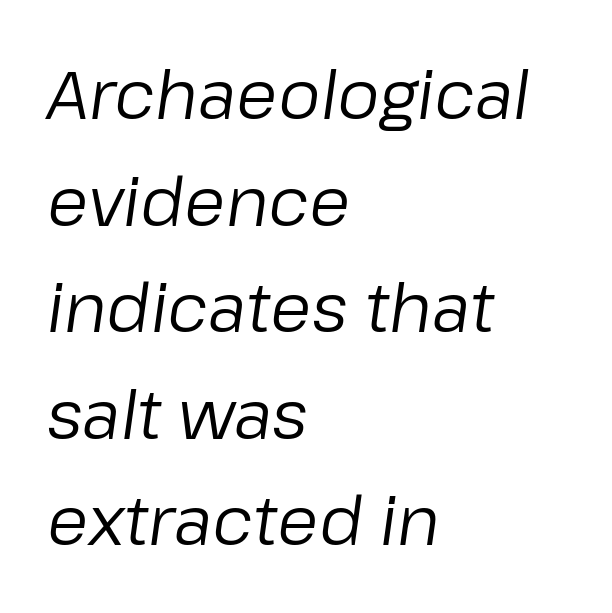
{"italic": "yes", "lean": "right", "slant_degrees": 8, "bold": "no", "weight": "regular", "width": "normal", "stroke_contrast": "low", "x_height": "medium", "monospaced": "no", "underline": "no", "align": "left", "line_spacing": "normal", "line_spacing_ratio": 1.59, "letter_spacing": "normal", "letter_spacing_em": 0.0, "glyph_px": 67}
